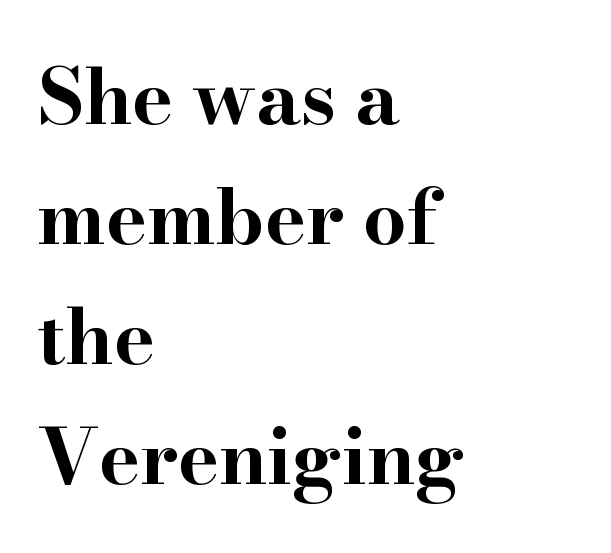
Ordinary non-slanted type is in use. Rows of type keep a routine distance in the vertical direction. You could call the tracking neutral — neither tight nor loose. Is the block centered? No — it sits flush against the left margin. These lines are rendered in a variable-pitch font.
